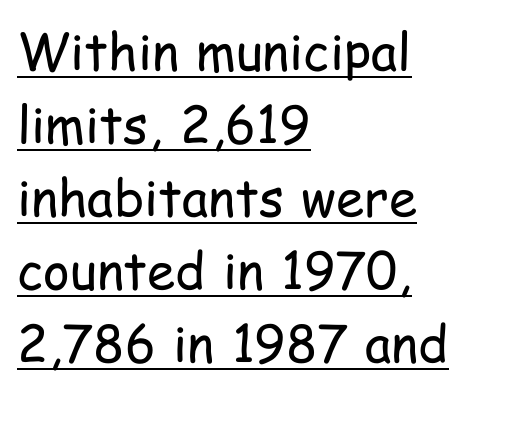
The image shows 51 px regular-weight, condensed sans-serif type, upright; set left-aligned, normal line spacing (1.43x), normal letter spacing, underlined; low stroke contrast and a medium x-height.
